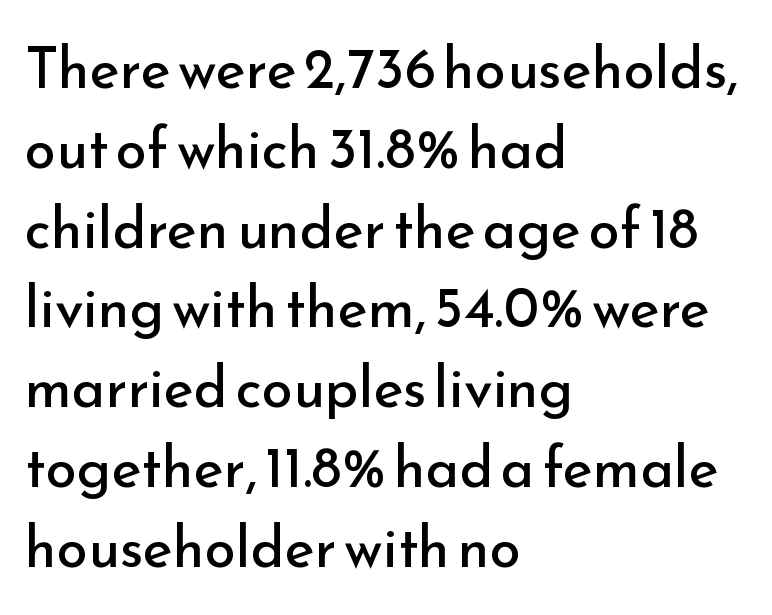
{"serif": "no", "italic": "no", "bold": "no", "weight": "regular", "width": "normal", "stroke_contrast": "low", "x_height": "small", "monospaced": "no", "underline": "no", "align": "left", "line_spacing": "normal", "line_spacing_ratio": 1.4, "letter_spacing": "normal", "letter_spacing_em": 0.0, "glyph_px": 57}
